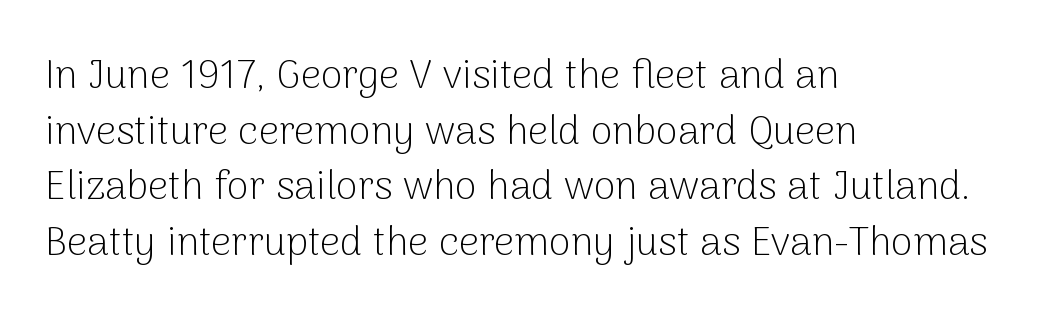
Posture: upright roman. Each stroke keeps to a modest, everyday thickness or less. The setting favours the left margin, as ordinary paragraphs usually do. Is this a sans? Yes — the strokes have no serifs. How are the letters spaced? Ordinarily, with no added tracking. Each new line begins a customary step beneath the previous one.
